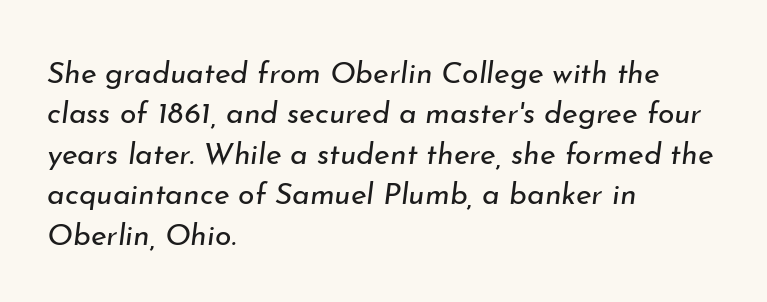
The image shows 30 px regular-weight type, italic (leaning right); set left-aligned, normal line spacing (1.35x), normal letter spacing, not underlined; low stroke contrast and a small x-height.
